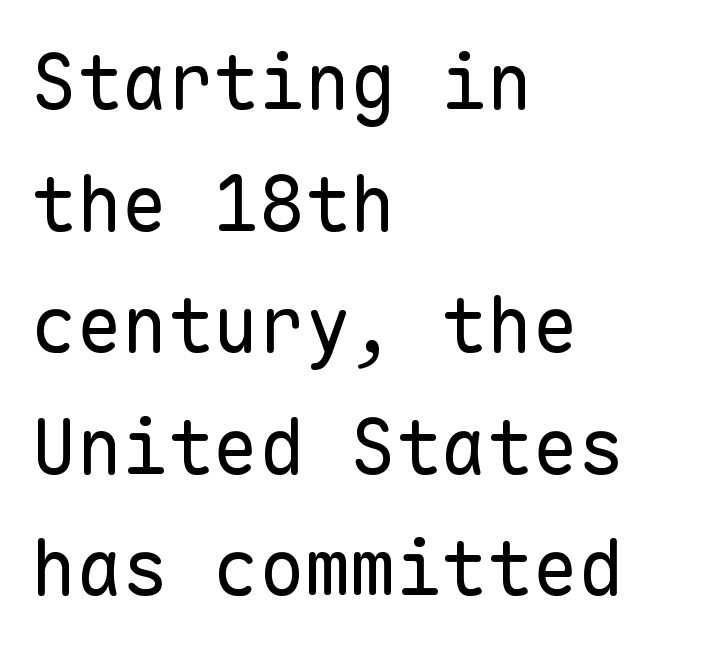
Q: Is the text bold? A: No.
Q: Is the text italic (slanted)? A: No, it is upright.
Q: Is the typeface a serif or a sans-serif typeface? A: Sans-serif.
Q: Is the text underlined? A: No.
Q: How is the paragraph aligned? A: Left-aligned.
Q: Is the spacing between letters normal or unusually wide? A: Normal.
Q: Is the spacing between lines tight, normal or loose? A: Normal.
Q: Width (condensed, normal, or wide)? A: Normal.
Q: Stroke contrast? A: Low.
Q: x-height? A: Medium.
Q: Monospaced? A: Yes.
